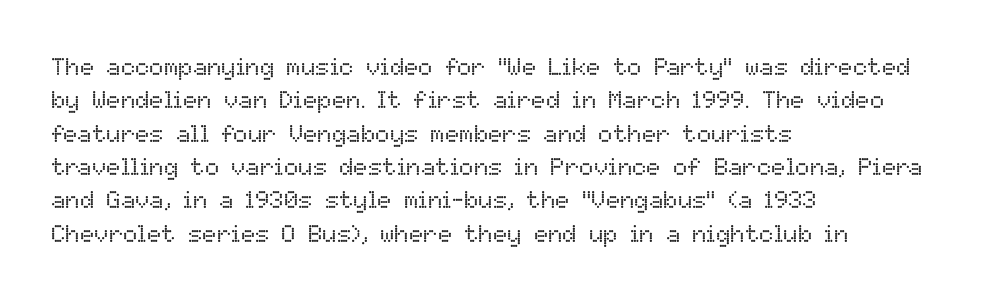
The letterforms sit at book weight or below. Posture: straight, roman, zero tilt. Tracking value appears to be zero — textbook default spacing. The passage shown stacks its lines at a standard gap. Is the block centered? No — it sits flush against the left margin. The foot of each line stays bare and open.
